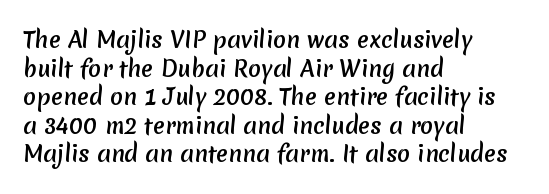
Rule under the text: the space is simply empty. Compared with typical paragraphs, the rows here are spaced about the same. Typographic density is high because the face is bold. This sample is left-justified, so line endings fall wherever the words run out.
